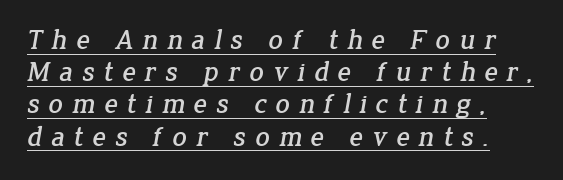
The image shows 28 px serif type; set tight line spacing (1.15x), unusually wide letter spacing (+0.31 em), underlined; low stroke contrast and a medium x-height.
